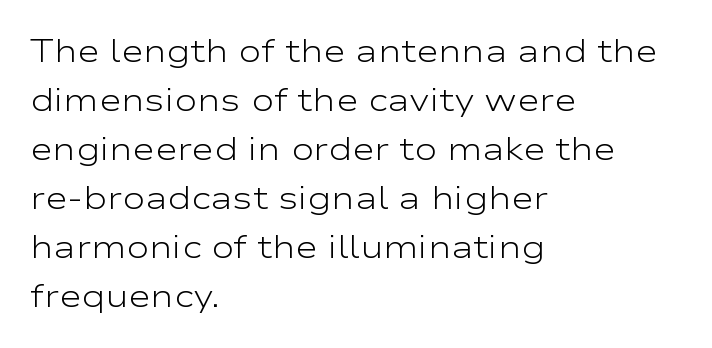
The image shows 31 px light, wide sans-serif type, upright; set left-aligned, normal line spacing (1.58x), normal letter spacing, not underlined; low stroke contrast and a medium x-height.
